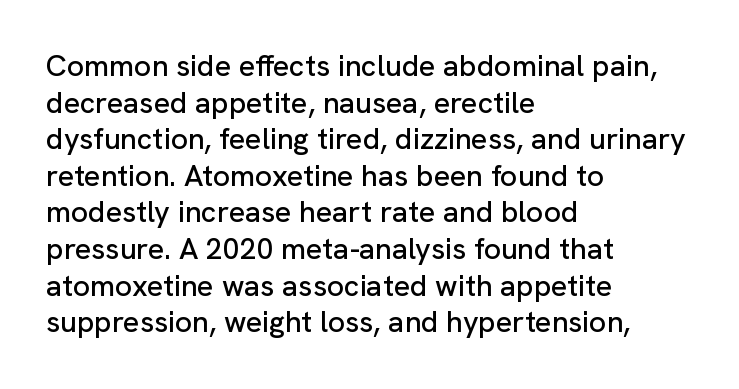
Q: Is the text italic (slanted)? A: No, it is upright.
Q: Is the typeface a serif or a sans-serif typeface? A: Sans-serif.
Q: Is the text underlined? A: No.
Q: How is the paragraph aligned? A: Left-aligned.
Q: Is the spacing between letters normal or unusually wide? A: Normal.
Q: Width (condensed, normal, or wide)? A: Normal.
Q: Stroke contrast? A: Low.
Q: x-height? A: Medium.
Q: Monospaced? A: No.
